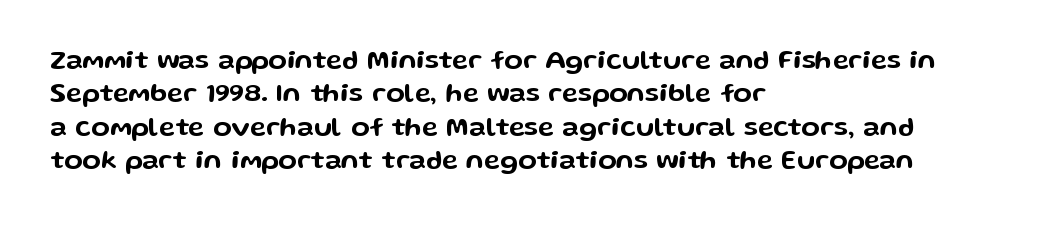
The image shows 27 px text type, upright; set left-aligned, line spacing 1.24x, normal letter spacing, not underlined.
